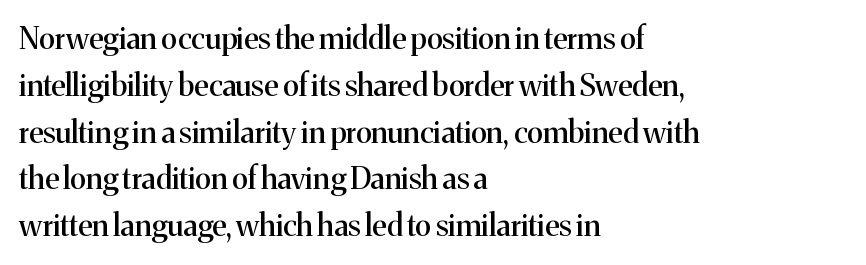
Q: Is the text italic (slanted)? A: No, it is upright.
Q: Is the typeface a serif or a sans-serif typeface? A: Serif.
Q: Is the text underlined? A: No.
Q: How is the paragraph aligned? A: Left-aligned.
Q: Is the spacing between letters normal or unusually wide? A: Normal.
Q: Is the spacing between lines tight, normal or loose? A: Normal.
Q: Width (condensed, normal, or wide)? A: Normal.
Q: Stroke contrast? A: Medium.
Q: x-height? A: Medium.
Q: Monospaced? A: No.
